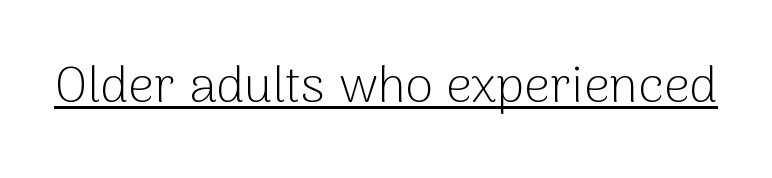
{"serif": "no", "italic": "no", "bold": "no", "weight": "light", "width": "normal", "stroke_contrast": "low", "x_height": "medium", "monospaced": "no", "underline": "yes", "letter_spacing": "normal", "letter_spacing_em": 0.0, "glyph_px": 51}
